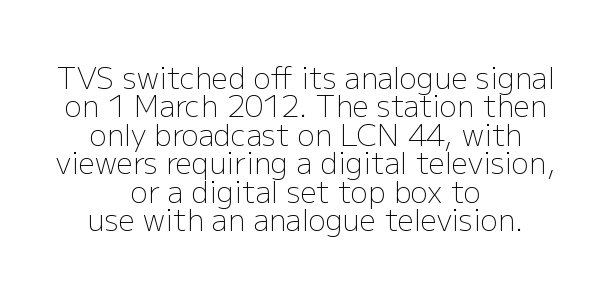
{"serif": "no", "italic": "no", "bold": "no", "weight": "light", "width": "normal", "stroke_contrast": "low", "x_height": "medium", "monospaced": "no", "underline": "no", "align": "center", "line_spacing": "tight", "line_spacing_ratio": 0.98, "letter_spacing": "normal", "letter_spacing_em": 0.0, "glyph_px": 29}
